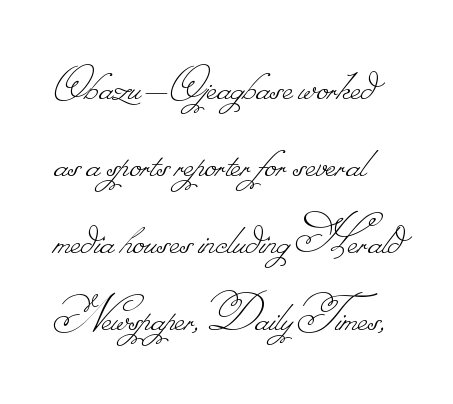
Q: Is the text bold? A: No.
Q: Is the text underlined? A: No.
Q: How is the paragraph aligned? A: Left-aligned.
Q: Is the spacing between letters normal or unusually wide? A: Normal.
Q: Is the spacing between lines tight, normal or loose? A: Normal.
Q: Width (condensed, normal, or wide)? A: Normal.
Q: Stroke contrast? A: Low.
Q: Monospaced? A: No.
